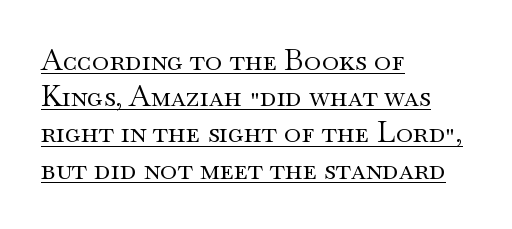
The image shows 29 px regular-weight, wide serif type, upright; set left-aligned, normal line spacing (1.25x), normal letter spacing, underlined; medium stroke contrast and a small x-height.
